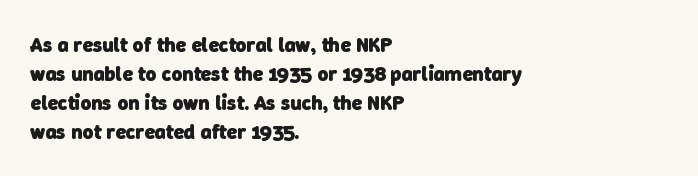
The image shows 21 px bold type; set left-aligned, normal line spacing (1.38x), normal letter spacing, not underlined.
